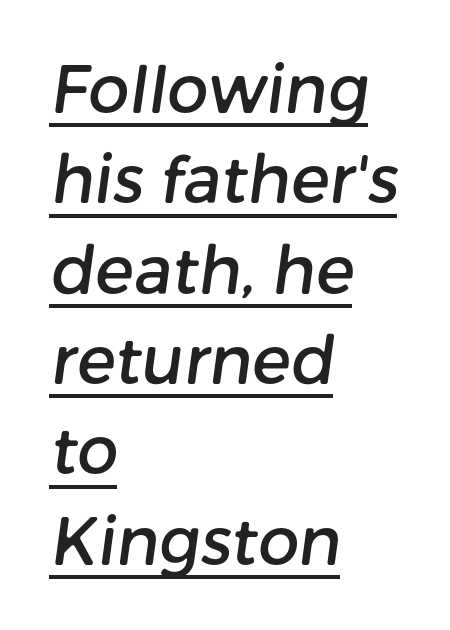
The image shows 65 px sans-serif type; set left-aligned, normal line spacing (1.39x), normal letter spacing, underlined; low stroke contrast and a medium x-height.
